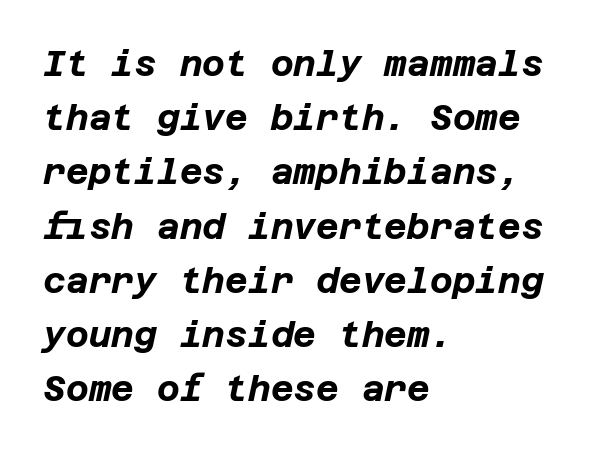
{"italic": "yes", "lean": "right", "slant_degrees": 12, "bold": "yes", "weight": "bold", "width": "normal", "stroke_contrast": "low", "x_height": "large", "underline": "no", "align": "left", "line_spacing": "normal", "line_spacing_ratio": 1.55, "letter_spacing": "normal", "letter_spacing_em": 0.0, "glyph_px": 35}
